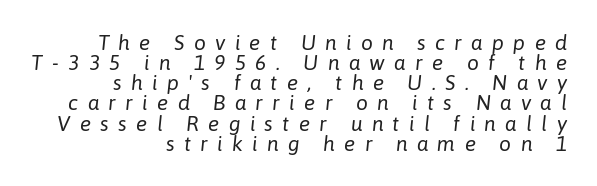
{"italic": "yes", "lean": "right", "slant_degrees": 6, "bold": "no", "underline": "no", "align": "right", "line_spacing": "tight", "line_spacing_ratio": 0.96, "letter_spacing": "wide", "letter_spacing_em": 0.44, "glyph_px": 21}
